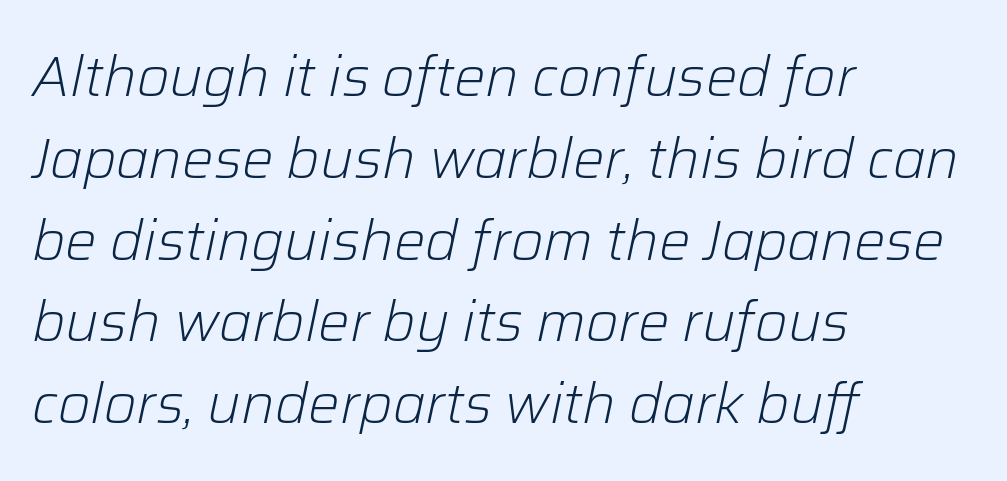
The space beneath each line is pristine and unruled. Spacing verdict: proportional, widths tailored to each character. Designer's note — italics engaged. Visually the block forms a straight wall on the left and a jagged coastline on the right. Is the letter spacing exaggerated? No — it looks like the ordinary default.
